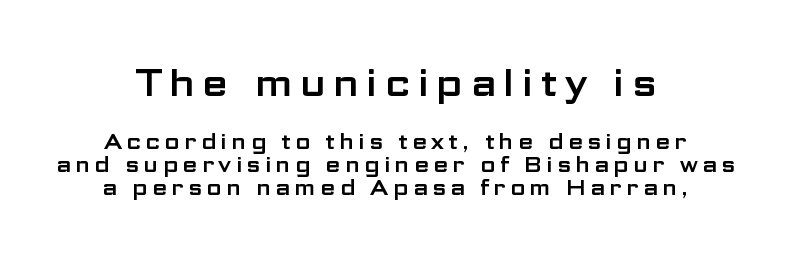
The font's upright variant was chosen for this text. The compositor balanced each line on the midline. The letters carry no serifs — their stems end cleanly without finishing strokes. These two chunks differ in scale, with the top chunk taking the larger measure. The passage shown stacks its lines with hardly any gap. No word sits above an underline.
